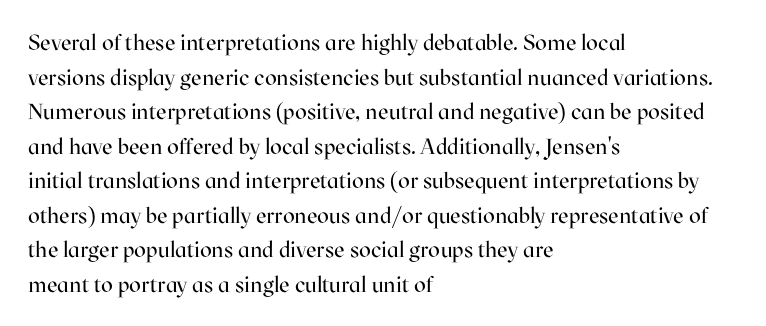
Which margin do the lines hug? The left one — the right edge is uneven. This is roman type, the default non-slanted kind. Summary of vertical rhythm: regular, with standard interline spacing. These glyphs show unthickened strokes, regular width or finer. The rendering keeps characters at their native spacing. The gap between lines stays unmarked.
